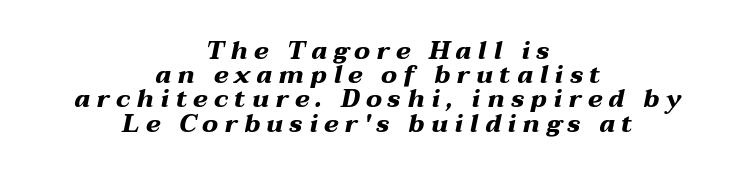
{"italic": "yes", "lean": "right", "slant_degrees": 12, "bold": "yes", "underline": "no", "align": "center", "line_spacing": "tight", "line_spacing_ratio": 0.97, "letter_spacing": "wide", "letter_spacing_em": 0.25, "glyph_px": 25}
